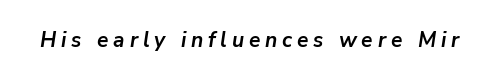
Q: Is the text bold? A: Yes.
Q: Is the text italic (slanted)? A: Yes, it leans right by about 9 degrees.
Q: Is the text underlined? A: No.
Q: Is the spacing between letters normal or unusually wide? A: Unusually wide.
